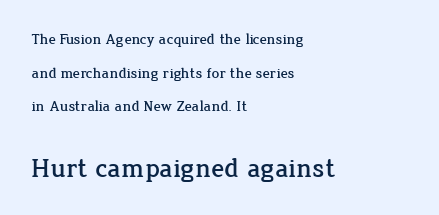
A clean baseline with only descenders dipping below it. The letterforms sit shoulder to shoulder at normal distance. Italic? Not at all — the glyphs are vertical. Visually the block forms a straight wall on the left and a jagged coastline on the right. Whoever set this made the second block the dominant, larger element.
